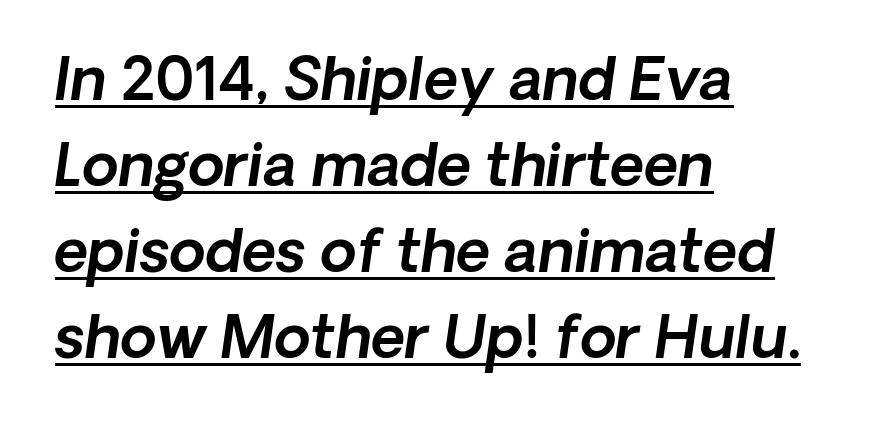
This sample has the flowing, uneven cadence of proportional lettering. Italic? Definitely — the glyphs are oblique. The lines sit at an ordinary, default distance from one another. Compared with a centered layout, this one pins lines to the left instead. Compared with undecorated copy, this sample adds a rule below the words.
